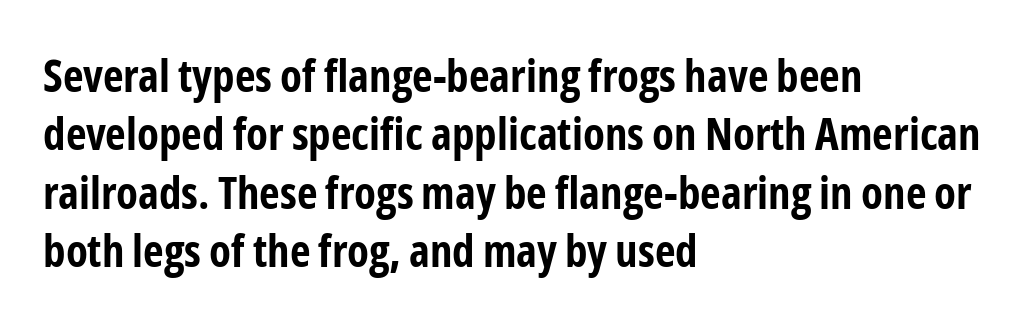
{"serif": "no", "italic": "no", "bold": "yes", "weight": "bold", "width": "condensed", "stroke_contrast": "low", "x_height": "medium", "monospaced": "no", "underline": "no", "align": "left", "line_spacing": "normal", "line_spacing_ratio": 1.3, "letter_spacing": "normal", "letter_spacing_em": 0.0, "glyph_px": 45}
